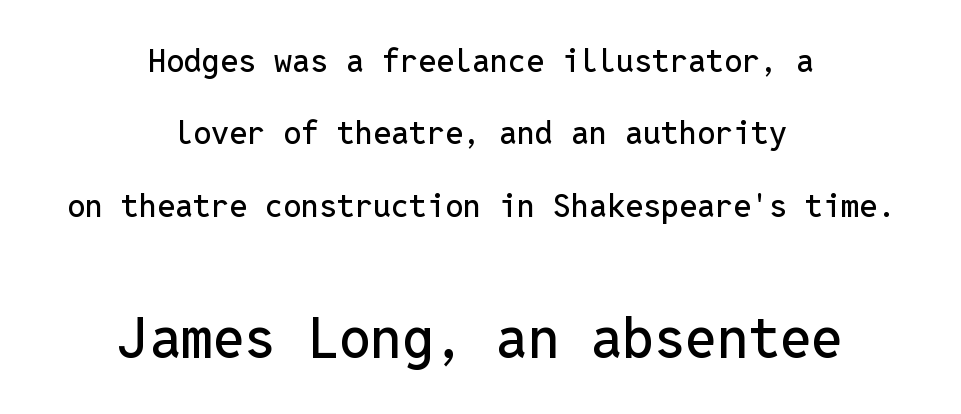
The image shows 56 px sans-serif type, upright, monospaced; set centered, loose line spacing (2.26x), normal letter spacing, not underlined; the second (bottom) block is 1.75x larger; low stroke contrast and a medium x-height.
